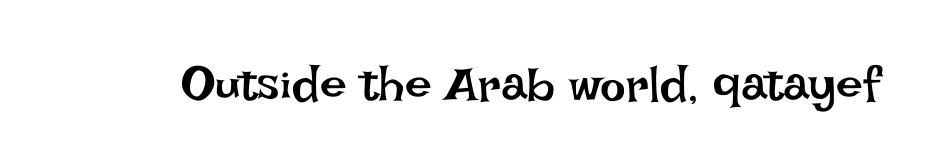
Q: Is the text bold? A: No.
Q: Is the text italic (slanted)? A: No, it is upright.
Q: Is the text underlined? A: No.
Q: Is the spacing between letters normal or unusually wide? A: Normal.
Q: Width (condensed, normal, or wide)? A: Normal.
Q: Stroke contrast? A: Low.
Q: x-height? A: Large.
Q: Monospaced? A: No.
